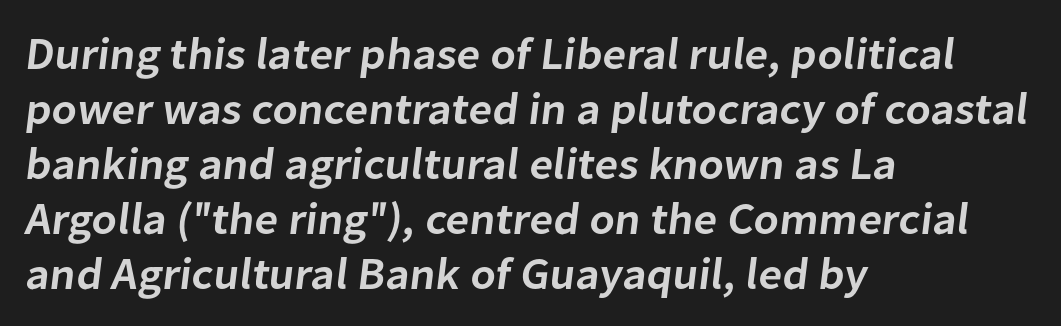
Q: Is the text bold? A: Semi-bold.
Q: Is the typeface a serif or a sans-serif typeface? A: Sans-serif.
Q: Is the text underlined? A: No.
Q: How is the paragraph aligned? A: Left-aligned.
Q: Is the spacing between letters normal or unusually wide? A: Normal.
Q: Width (condensed, normal, or wide)? A: Normal.
Q: Stroke contrast? A: Low.
Q: x-height? A: Medium.
Q: Monospaced? A: No.
